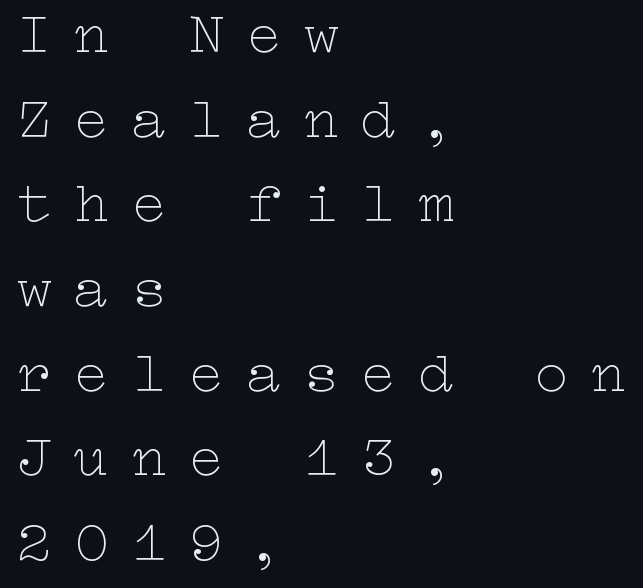
No heavy texture on the line: the type isn't bold. Is there much room between lines? A standard amount, neither cramped nor airy. No italicization has been applied; the sample stays upright. A bare baseline throughout the passage. Horizontally, the lines are justified to the leading edge only.
